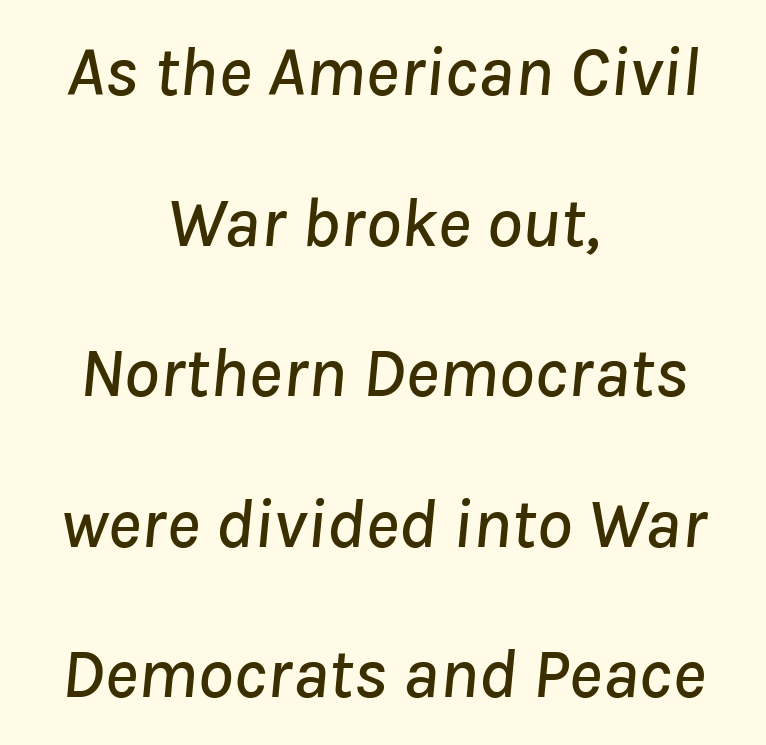
{"italic": "yes", "lean": "right", "slant_degrees": 8, "width": "normal", "stroke_contrast": "low", "x_height": "medium", "monospaced": "no", "underline": "no", "align": "center", "line_spacing": "loose", "line_spacing_ratio": 2.12, "letter_spacing": "normal", "letter_spacing_em": 0.0, "glyph_px": 71}
